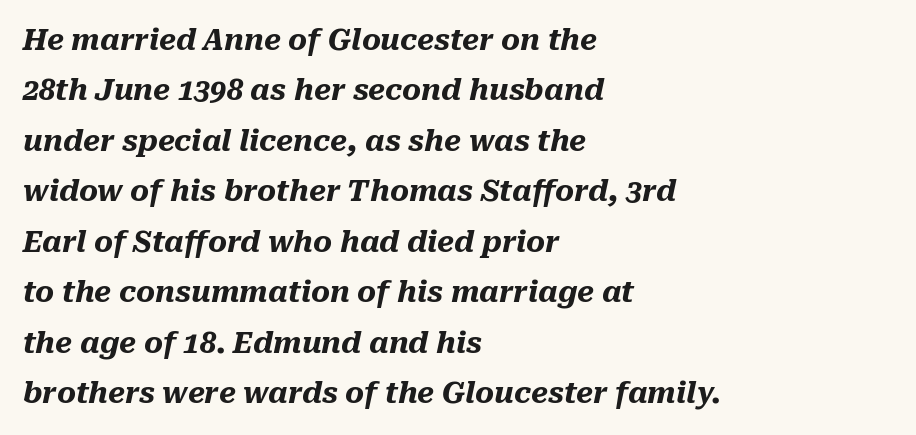
Q: Is the text bold? A: Yes.
Q: Is the text italic (slanted)? A: Yes, it leans right by about 10 degrees.
Q: Is the text underlined? A: No.
Q: How is the paragraph aligned? A: Left-aligned.
Q: Is the spacing between letters normal or unusually wide? A: Normal.
Q: Width (condensed, normal, or wide)? A: Normal.
Q: Stroke contrast? A: Medium.
Q: x-height? A: Medium.
Q: Monospaced? A: No.
